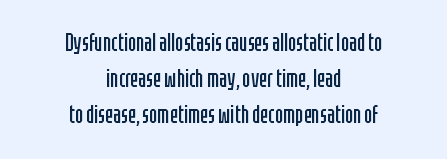
The vertical gap from one line to the next is medium. Heft: none added — not bold. Alignment: centered. If you drew a line through each stem, it would be perfectly vertical. Honestly, there is no underline to notice here at all. How are the letters spaced? Ordinarily, with no added tracking.
